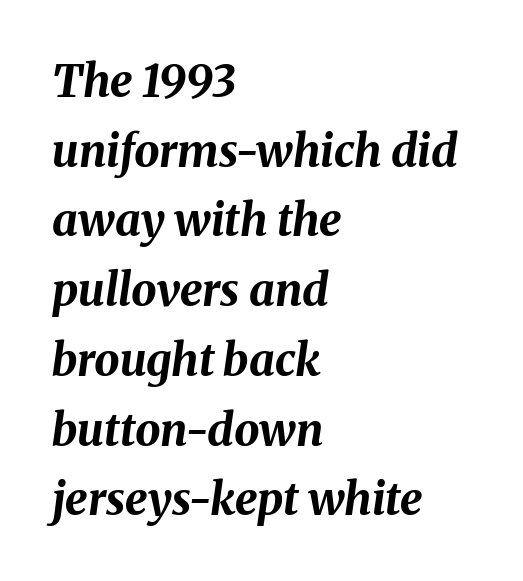
The image shows 45 px bold type, italic (leaning right); set left-aligned, normal line spacing (1.55x), normal letter spacing, not underlined; medium stroke contrast and a medium x-height.
